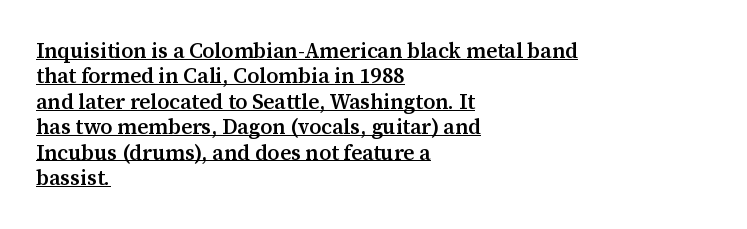
{"italic": "no", "bold": "semi", "underline": "yes", "align": "left", "line_spacing_ratio": 1.21, "letter_spacing": "normal", "letter_spacing_em": 0.0, "glyph_px": 21}
